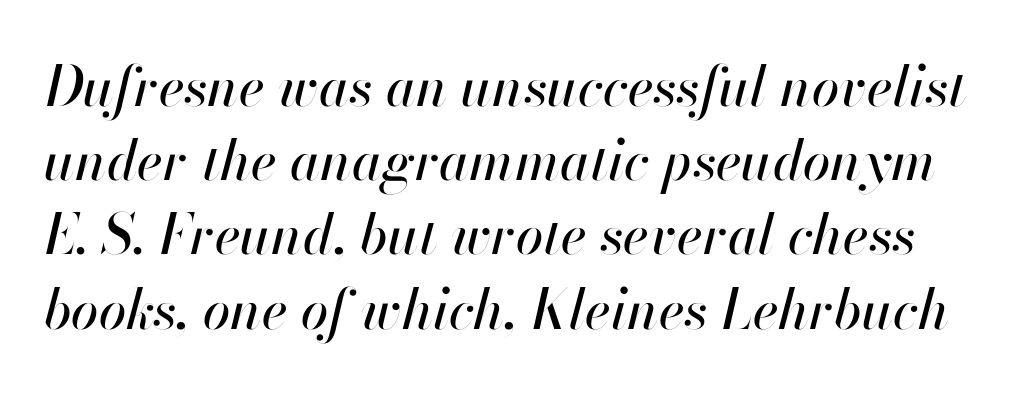
These lines sit exactly where default settings would place them. Bare-footed words on every line. The whole block is typeset with a tilt. You could call the tracking neutral — neither tight nor loose. The rendering uses natural spacing where letterforms have individual widths.
